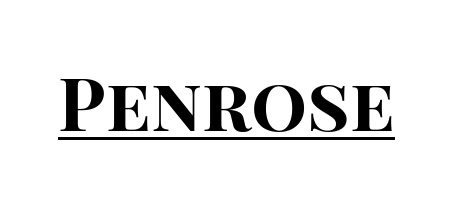
The image shows 74 px bold sans-serif type, upright; set normal letter spacing, underlined; high stroke contrast and a large x-height.
